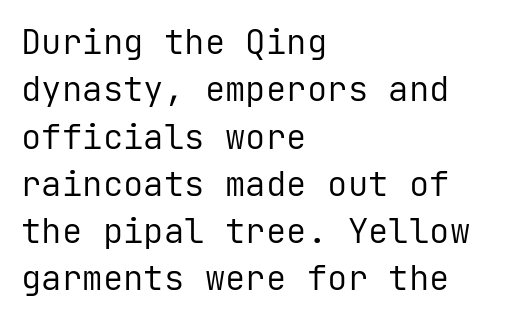
Posture: straight, roman, zero tilt. Ink coverage per letter is moderate at most. Font category for this specimen: sans-serif. The letters march in equal steps, a hallmark of fixed-pitch type. The setting favours the left margin, as ordinary paragraphs usually do.
